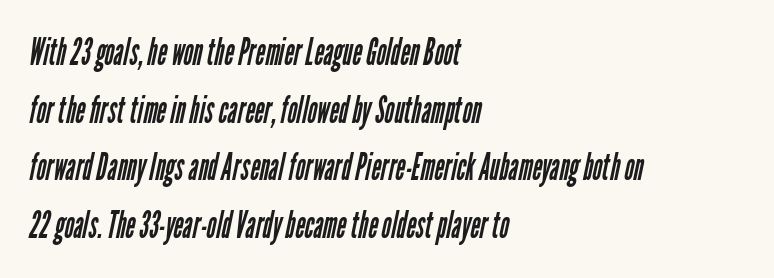
{"serif": "no", "bold": "no", "weight": "regular", "width": "condensed", "stroke_contrast": "low", "x_height": "medium", "monospaced": "no", "underline": "no", "align": "left", "line_spacing": "normal", "line_spacing_ratio": 1.56, "letter_spacing": "normal", "letter_spacing_em": 0.0, "glyph_px": 37}
